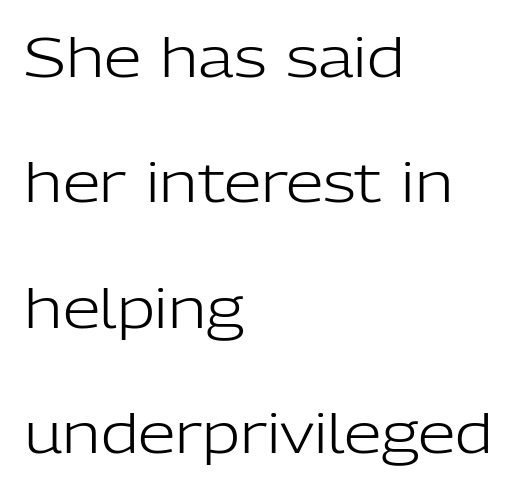
Q: Is the text bold? A: No.
Q: Is the text italic (slanted)? A: No, it is upright.
Q: Is the typeface a serif or a sans-serif typeface? A: Sans-serif.
Q: Is the text underlined? A: No.
Q: How is the paragraph aligned? A: Left-aligned.
Q: Is the spacing between letters normal or unusually wide? A: Normal.
Q: Is the spacing between lines tight, normal or loose? A: Loose.
Q: Width (condensed, normal, or wide)? A: Normal.
Q: Stroke contrast? A: Low.
Q: x-height? A: Medium.
Q: Monospaced? A: No.
